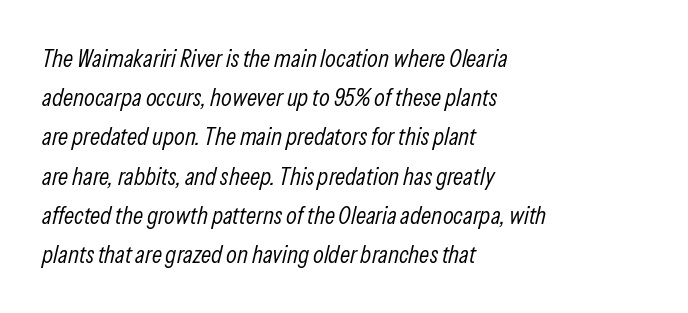
Q: Is the text bold? A: No.
Q: Is the text italic (slanted)? A: Yes, it leans right by about 13 degrees.
Q: Is the text underlined? A: No.
Q: How is the paragraph aligned? A: Left-aligned.
Q: Is the spacing between letters normal or unusually wide? A: Normal.
Q: Is the spacing between lines tight, normal or loose? A: Normal.
